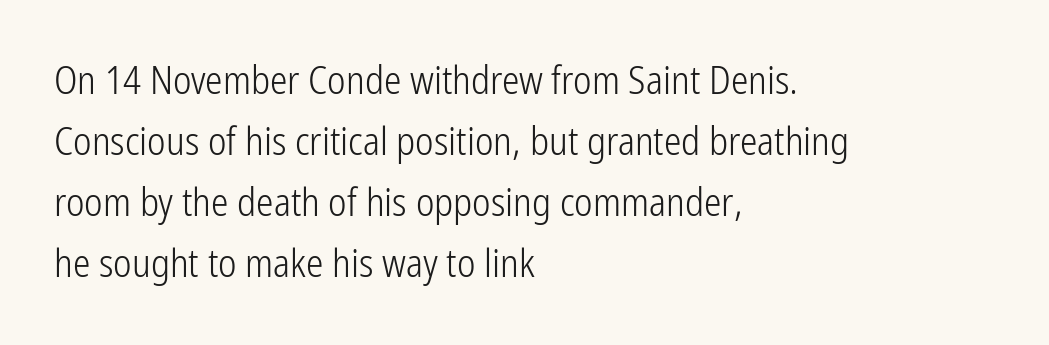
The image shows 39 px light, condensed sans-serif type, upright; set left-aligned, normal line spacing (1.56x), normal letter spacing, not underlined; low stroke contrast and a medium x-height.
